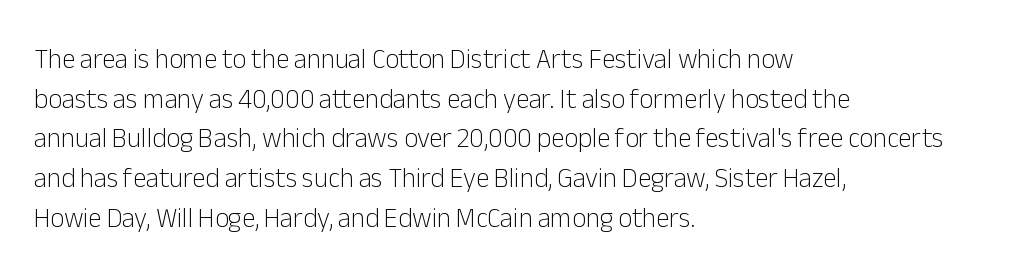
Q: Is the text bold? A: No.
Q: Is the text italic (slanted)? A: No, it is upright.
Q: Is the text underlined? A: No.
Q: How is the paragraph aligned? A: Left-aligned.
Q: Is the spacing between letters normal or unusually wide? A: Normal.
Q: Is the spacing between lines tight, normal or loose? A: Normal.
